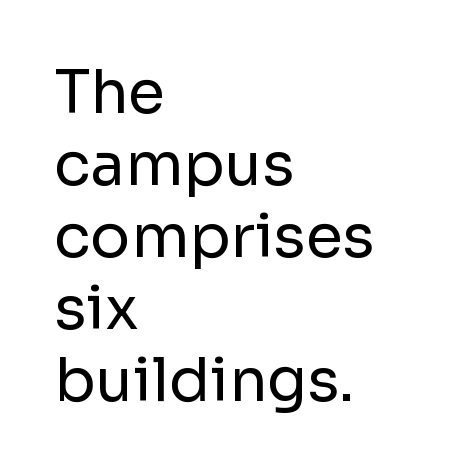
Stroke mass is kept to a normal reading level or below. No feet cap the strokes, marking this as sans-serif type. Default kerning and tracking; the words read as compact shapes. Varying glyph widths throughout — classic text-font behaviour.
